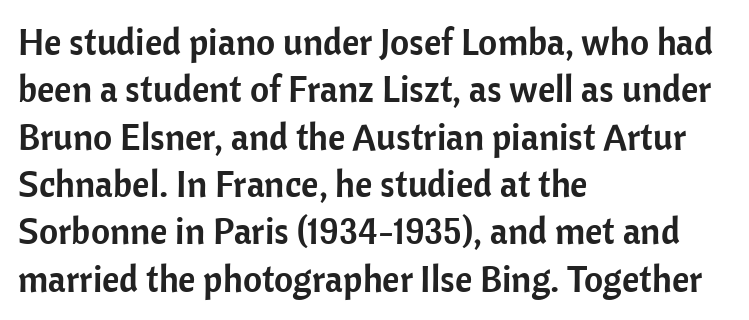
{"serif": "no", "italic": "no", "width": "normal", "stroke_contrast": "low", "x_height": "medium", "monospaced": "no", "underline": "no", "align": "left", "line_spacing": "normal", "line_spacing_ratio": 1.28, "letter_spacing": "normal", "letter_spacing_em": 0.0, "glyph_px": 37}
